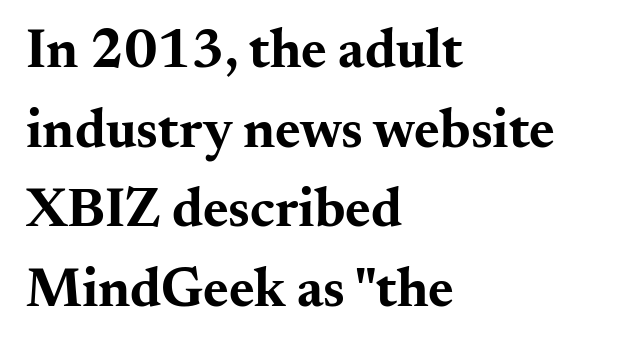
Q: Is the text bold? A: Yes.
Q: Is the text italic (slanted)? A: No, it is upright.
Q: Is the typeface a serif or a sans-serif typeface? A: Serif.
Q: Is the text underlined? A: No.
Q: How is the paragraph aligned? A: Left-aligned.
Q: Is the spacing between letters normal or unusually wide? A: Normal.
Q: Is the spacing between lines tight, normal or loose? A: Normal.
Q: Width (condensed, normal, or wide)? A: Wide.
Q: Stroke contrast? A: Medium.
Q: x-height? A: Small.
Q: Monospaced? A: No.
